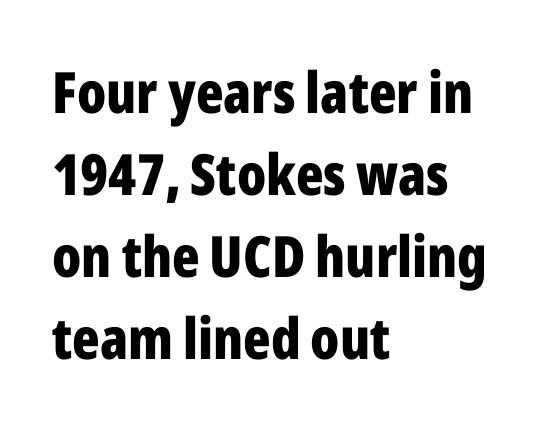
{"serif": "no", "italic": "no", "bold": "yes", "weight": "bold", "width": "condensed", "stroke_contrast": "low", "x_height": "medium", "monospaced": "no", "underline": "no", "align": "left", "line_spacing": "normal", "line_spacing_ratio": 1.44, "letter_spacing": "normal", "letter_spacing_em": 0.0, "glyph_px": 57}
